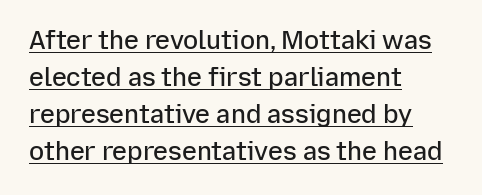
Is the letter spacing exaggerated? No — it looks like the ordinary default. A typographer would call this underscored text. Posture: upright roman. Strokes here are thickened, but only to semibold level. Does the leading feel generous? No, just average. Teacher's note: observe the even left margin — that is flush-left alignment.
